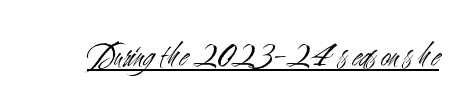
Students, observe the line beneath the letters — that is underlining. A typesetter would call this zero additional tracking. Each letter keeps its own natural width here, so spacing adapts to shape.
